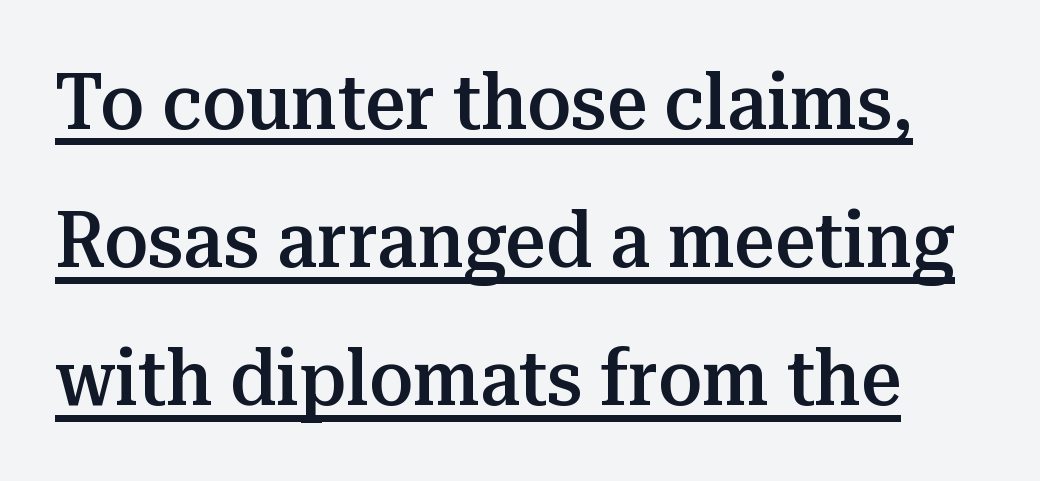
Underline: present. What stands out about the letter spacing? Nothing — it is the standard amount. Does the lettering tilt? It doesn't — this is upright. Is this a fixed-width face? No — the glyphs have proportional, varying widths. Little horizontal feet cap the strokes, marking this as serif type.
